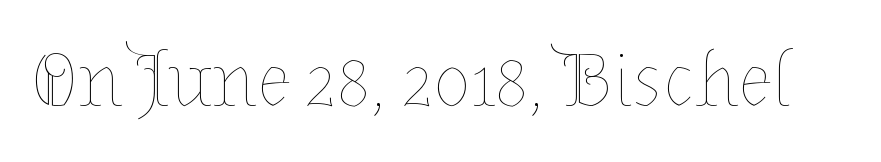
Descenders hang freely into open space. Compared with a typical body face, this is equally light or lighter still. These lines are rendered in a variable-pitch font. Posture: vertical. Tracking value appears to be zero — textbook default spacing.
